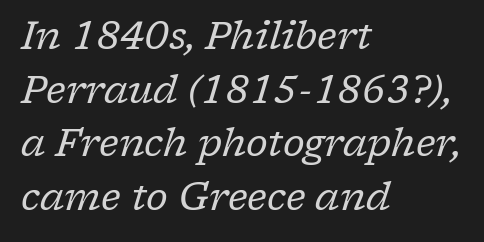
Descenders hang freely into open space. In terms of posture, this sample is oblique. A typesetter would call this leading conventional body-copy spacing. Notice how the passage keeps a crisp vertical edge on the left only. The gaps between neighbouring characters are ordinary and unremarkable. Heft: none added — not bold.
